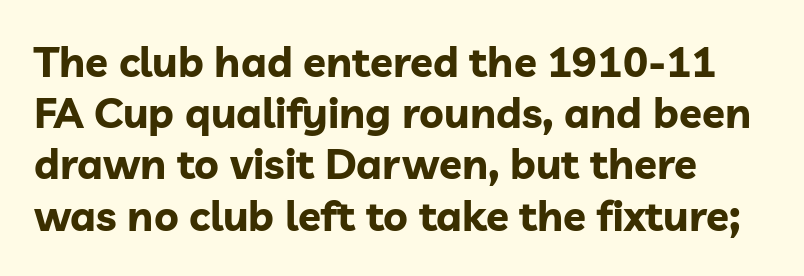
The image shows 42 px bold sans-serif type, upright; set line spacing 1.22x, normal letter spacing, not underlined; low stroke contrast and a medium x-height.
